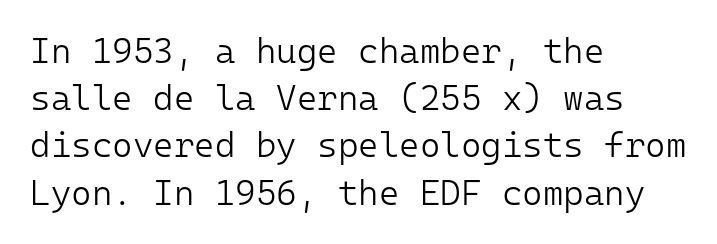
The image shows 35 px light sans-serif type, upright, monospaced; set left-aligned, normal line spacing (1.35x), normal letter spacing, not underlined; low stroke contrast and a medium x-height.
